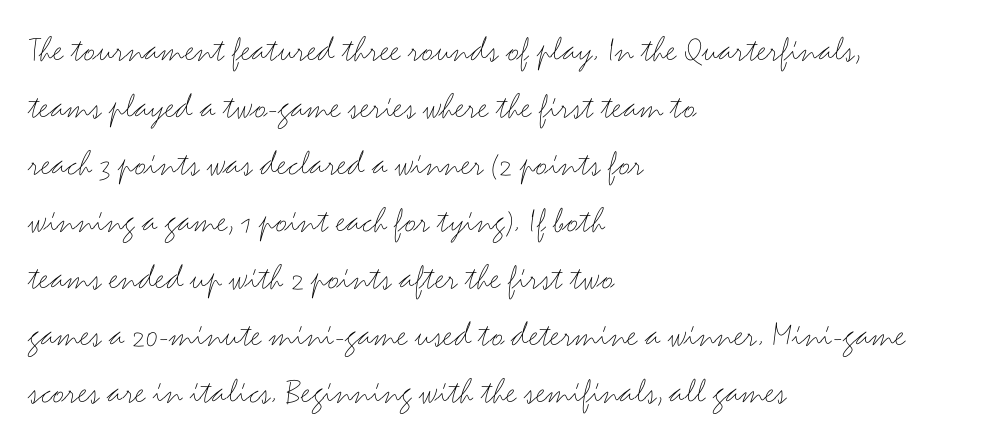
Q: Is the text bold? A: No.
Q: Is the text italic (slanted)? A: Yes.
Q: Is the typeface a serif or a sans-serif typeface? A: Sans-serif.
Q: Is the text underlined? A: No.
Q: How is the paragraph aligned? A: Left-aligned.
Q: Is the spacing between letters normal or unusually wide? A: Normal.
Q: Is the spacing between lines tight, normal or loose? A: Normal.
Q: Width (condensed, normal, or wide)? A: Wide.
Q: Stroke contrast? A: Medium.
Q: x-height? A: Small.
Q: Monospaced? A: No.
